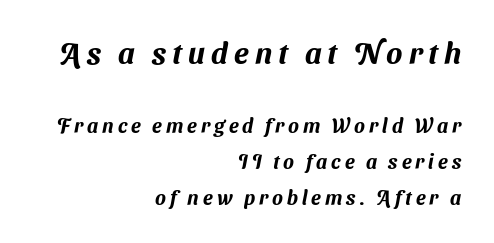
Q: Is the typeface a serif or a sans-serif typeface? A: Sans-serif.
Q: Is the text underlined? A: No.
Q: How is the paragraph aligned? A: Right-aligned.
Q: Is the spacing between letters normal or unusually wide? A: Unusually wide.
Q: Which block of text is set in a larger size, the first (top) or the second (bottom)? A: The first (top) one.
Q: Width (condensed, normal, or wide)? A: Normal.
Q: Stroke contrast? A: Medium.
Q: x-height? A: Medium.
Q: Monospaced? A: No.
